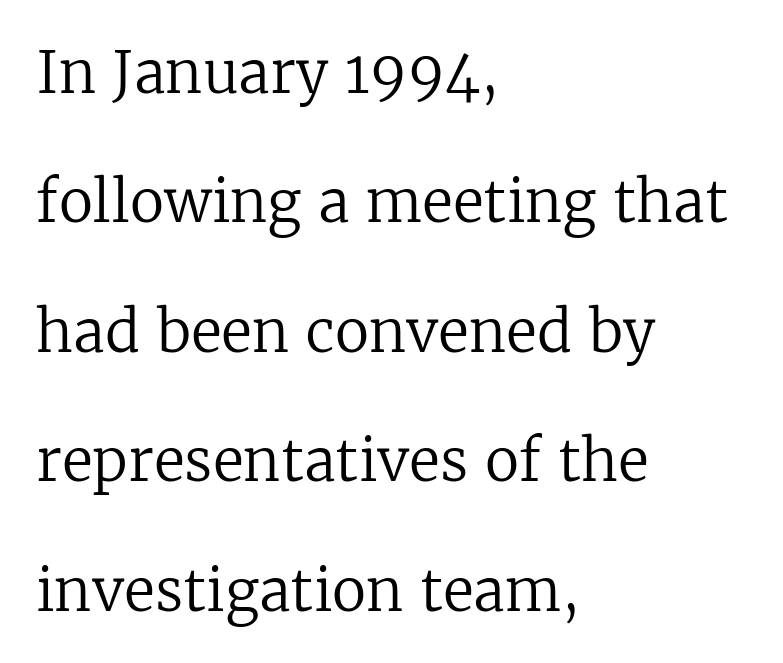
Q: Is the text bold? A: No.
Q: Is the text italic (slanted)? A: No, it is upright.
Q: Is the typeface a serif or a sans-serif typeface? A: Serif.
Q: Is the text underlined? A: No.
Q: How is the paragraph aligned? A: Left-aligned.
Q: Is the spacing between letters normal or unusually wide? A: Normal.
Q: Is the spacing between lines tight, normal or loose? A: Loose.
Q: Width (condensed, normal, or wide)? A: Normal.
Q: Stroke contrast? A: Low.
Q: x-height? A: Medium.
Q: Monospaced? A: No.
